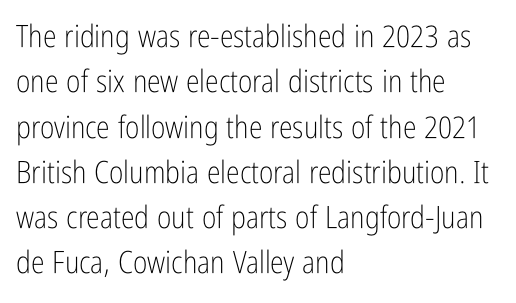
{"serif": "no", "italic": "no", "bold": "no", "weight": "light", "width": "condensed", "stroke_contrast": "low", "x_height": "medium", "monospaced": "no", "underline": "no", "align": "left", "line_spacing": "normal", "line_spacing_ratio": 1.46, "letter_spacing": "normal", "letter_spacing_em": 0.0, "glyph_px": 31}
